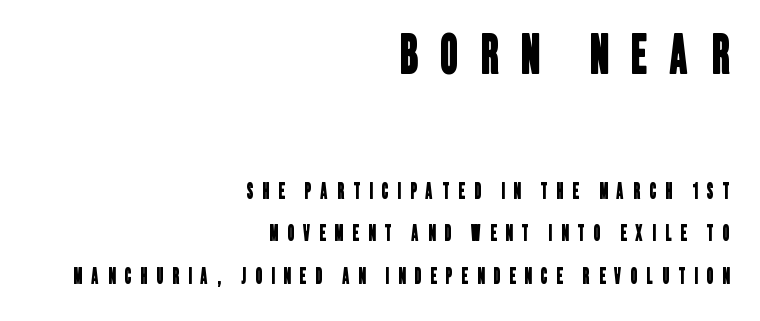
Q: Is the typeface a serif or a sans-serif typeface? A: Sans-serif.
Q: Is the text underlined? A: No.
Q: How is the paragraph aligned? A: Right-aligned.
Q: Is the spacing between letters normal or unusually wide? A: Unusually wide.
Q: Is the spacing between lines tight, normal or loose? A: Loose.
Q: Which block of text is set in a larger size, the first (top) or the second (bottom)? A: The first (top) one.
Q: Width (condensed, normal, or wide)? A: Condensed.
Q: Stroke contrast? A: Low.
Q: x-height? A: Large.
Q: Monospaced? A: No.
